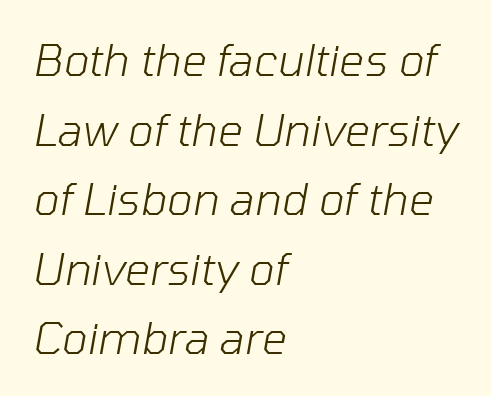
{"italic": "yes", "lean": "right", "slant_degrees": 10, "bold": "no", "weight": "light", "width": "normal", "stroke_contrast": "low", "x_height": "medium", "monospaced": "no", "underline": "no", "align": "left", "line_spacing": "normal", "line_spacing_ratio": 1.58, "letter_spacing": "normal", "letter_spacing_em": 0.0, "glyph_px": 44}
